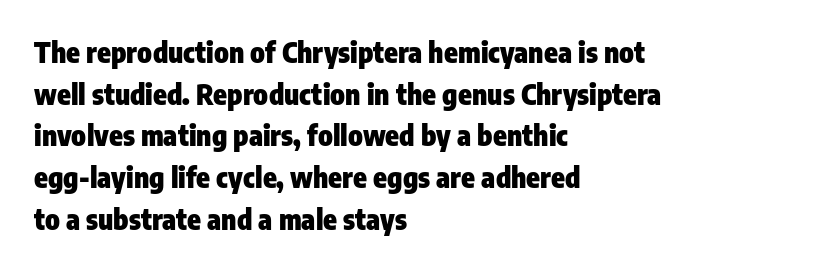
Q: Is the text bold? A: Yes.
Q: Is the text italic (slanted)? A: No, it is upright.
Q: Is the typeface a serif or a sans-serif typeface? A: Sans-serif.
Q: Is the text underlined? A: No.
Q: How is the paragraph aligned? A: Left-aligned.
Q: Is the spacing between letters normal or unusually wide? A: Normal.
Q: Is the spacing between lines tight, normal or loose? A: Normal.
Q: Width (condensed, normal, or wide)? A: Condensed.
Q: Stroke contrast? A: Low.
Q: x-height? A: Medium.
Q: Monospaced? A: No.
